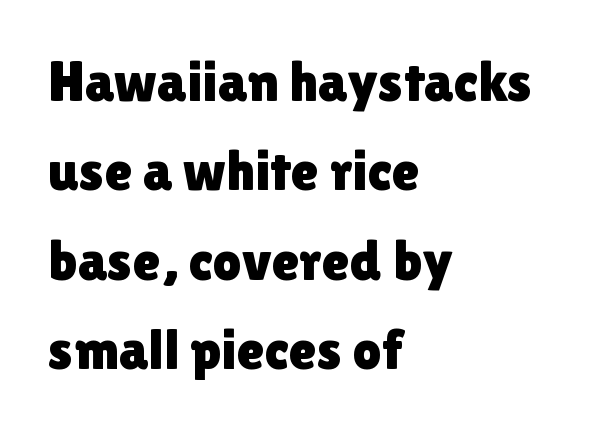
The image shows 57 px sans-serif type, upright; set left-aligned, normal line spacing (1.57x), normal letter spacing, not underlined; a medium x-height.
